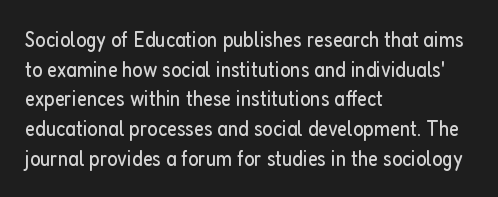
The image shows 22 px text type, upright; set left-aligned, normal line spacing (1.35x), normal letter spacing, not underlined.
